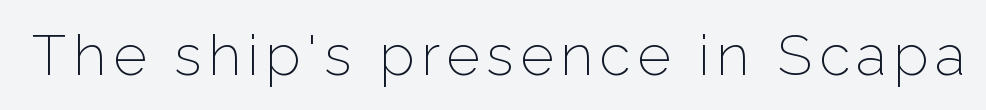
The image shows 57 px light sans-serif type, upright; set not underlined; low stroke contrast and a medium x-height.
